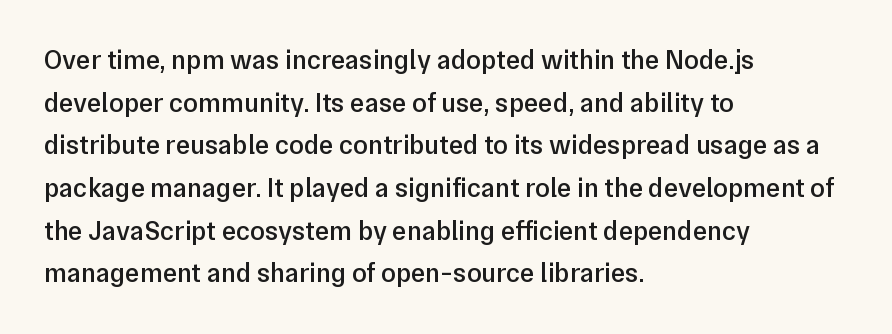
Q: Is the text bold? A: Semi-bold.
Q: Is the text italic (slanted)? A: No, it is upright.
Q: Is the text underlined? A: No.
Q: How is the paragraph aligned? A: Left-aligned.
Q: Is the spacing between letters normal or unusually wide? A: Normal.
Q: Is the spacing between lines tight, normal or loose? A: Normal.
